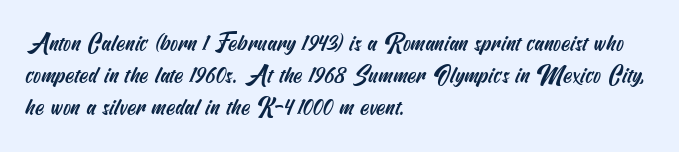
Q: Is the text underlined? A: No.
Q: How is the paragraph aligned? A: Left-aligned.
Q: Is the spacing between letters normal or unusually wide? A: Normal.
Q: Is the spacing between lines tight, normal or loose? A: Normal.
